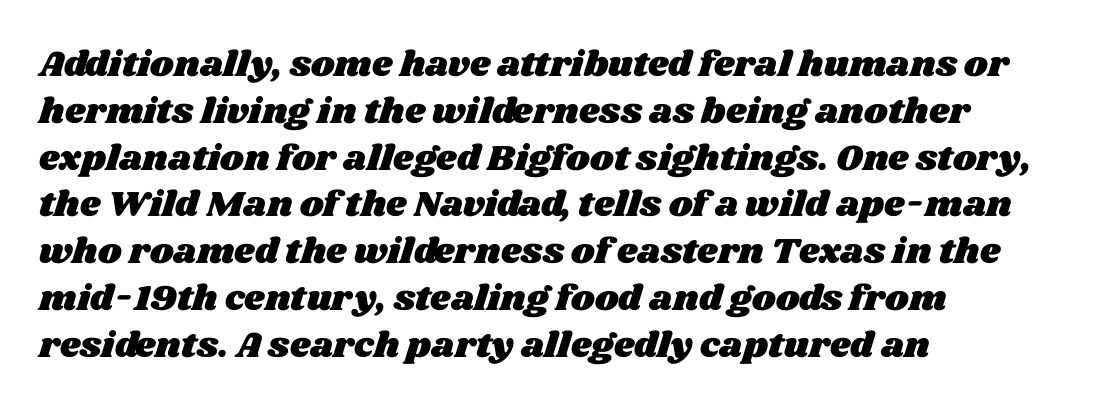
The image shows 36 px wide type; set left-aligned, normal line spacing (1.3x), normal letter spacing, not underlined; medium stroke contrast and a large x-height.
